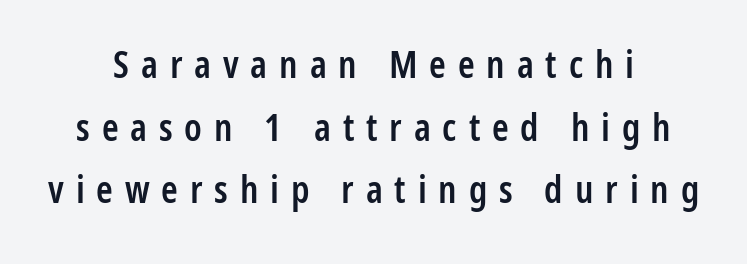
The image shows 38 px semibold, condensed sans-serif type, upright; set centered, normal line spacing (1.65x), unusually wide letter spacing (+0.31 em), not underlined; low stroke contrast and a medium x-height.
